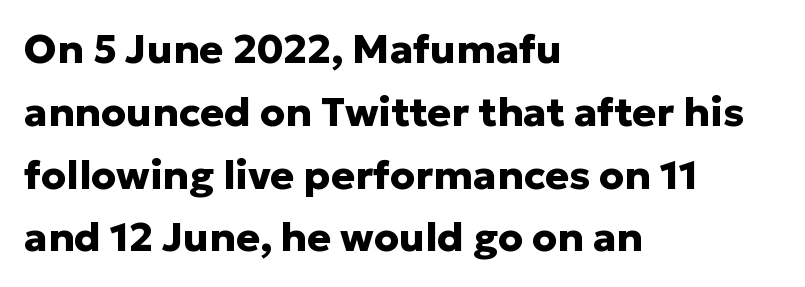
Q: Is the text bold? A: Yes.
Q: Is the text italic (slanted)? A: No, it is upright.
Q: Is the typeface a serif or a sans-serif typeface? A: Sans-serif.
Q: Is the text underlined? A: No.
Q: How is the paragraph aligned? A: Left-aligned.
Q: Is the spacing between letters normal or unusually wide? A: Normal.
Q: Is the spacing between lines tight, normal or loose? A: Normal.
Q: Width (condensed, normal, or wide)? A: Normal.
Q: Stroke contrast? A: Low.
Q: x-height? A: Medium.
Q: Monospaced? A: No.
